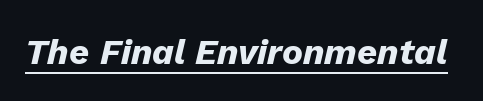
The tracking reads as untouched default to a designer's eye. These lines are rendered in a variable-pitch font. Each glyph is drawn with heavy, bold strokes. Every word sits above its own underline. The lettering tilts uniformly, giving the passage an italic look.
